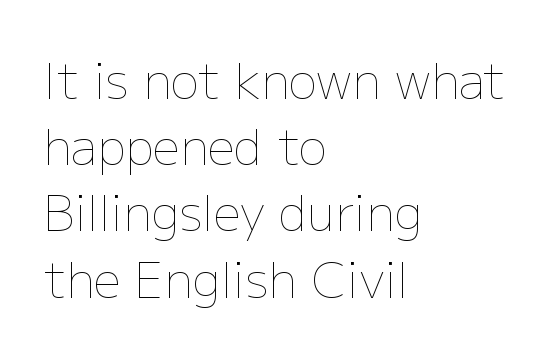
Inter-character spacing is left at the font's built-in metrics. Typeset ragged right — the left edge is the straight one. Nobody drew a line under any word here. The letters stand upright; this is a roman face. The passage shown is not bold in any degree. You could not count columns in this text — the font is proportionally spaced.
